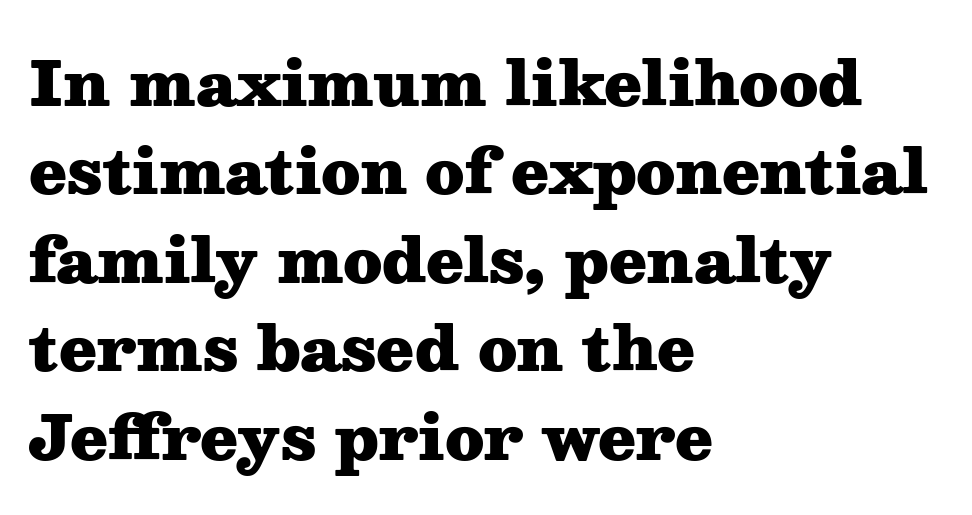
{"serif": "yes", "italic": "no", "bold": "yes", "weight": "heavy", "width": "wide", "stroke_contrast": "medium", "x_height": "medium", "monospaced": "no", "underline": "no", "align": "left", "line_spacing": "normal", "line_spacing_ratio": 1.45, "letter_spacing": "normal", "letter_spacing_em": 0.0, "glyph_px": 61}
